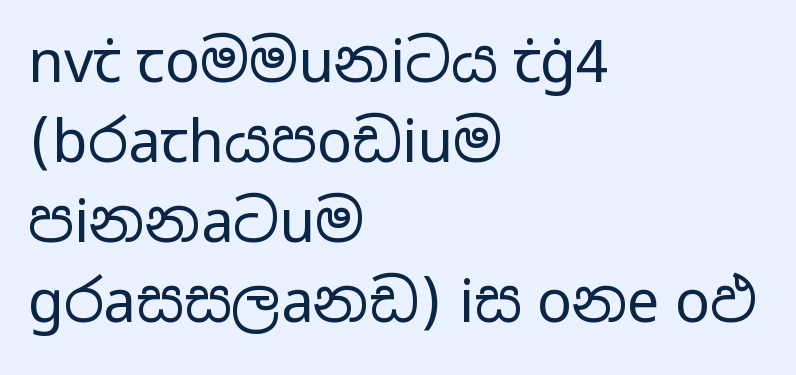
{"serif": "no", "italic": "no", "bold": "no", "weight": "regular", "width": "wide", "stroke_contrast": "low", "x_height": "medium", "monospaced": "no", "underline": "no", "align": "left", "line_spacing": "normal", "line_spacing_ratio": 1.38, "letter_spacing": "normal", "letter_spacing_em": 0.0, "glyph_px": 58}
